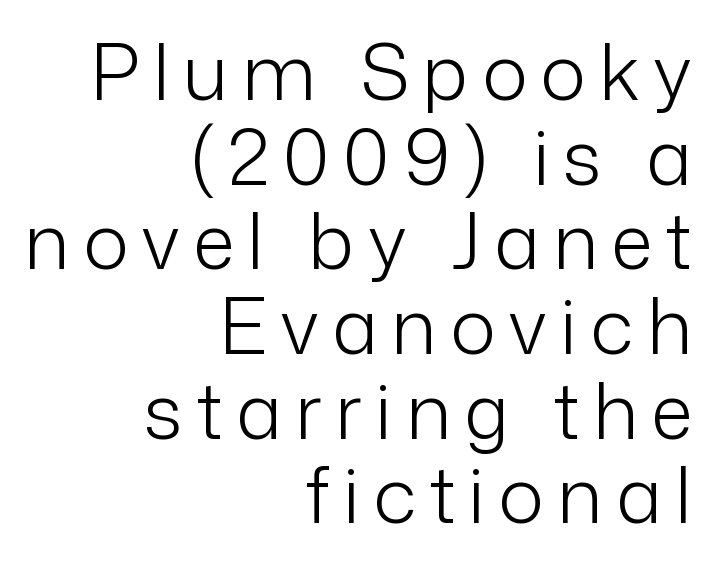
Q: Is the text bold? A: No.
Q: Is the text italic (slanted)? A: No, it is upright.
Q: Is the typeface a serif or a sans-serif typeface? A: Sans-serif.
Q: Is the text underlined? A: No.
Q: How is the paragraph aligned? A: Right-aligned.
Q: Is the spacing between lines tight, normal or loose? A: Tight.
Q: Width (condensed, normal, or wide)? A: Normal.
Q: Stroke contrast? A: Low.
Q: x-height? A: Medium.
Q: Monospaced? A: No.
